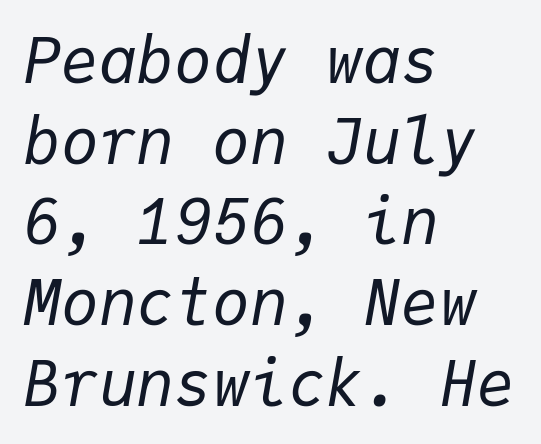
{"italic": "yes", "lean": "right", "slant_degrees": 9, "bold": "no", "weight": "regular", "width": "normal", "stroke_contrast": "low", "x_height": "medium", "monospaced": "yes", "underline": "no", "align": "left", "line_spacing": "normal", "line_spacing_ratio": 1.28, "letter_spacing": "normal", "letter_spacing_em": 0.0, "glyph_px": 63}
